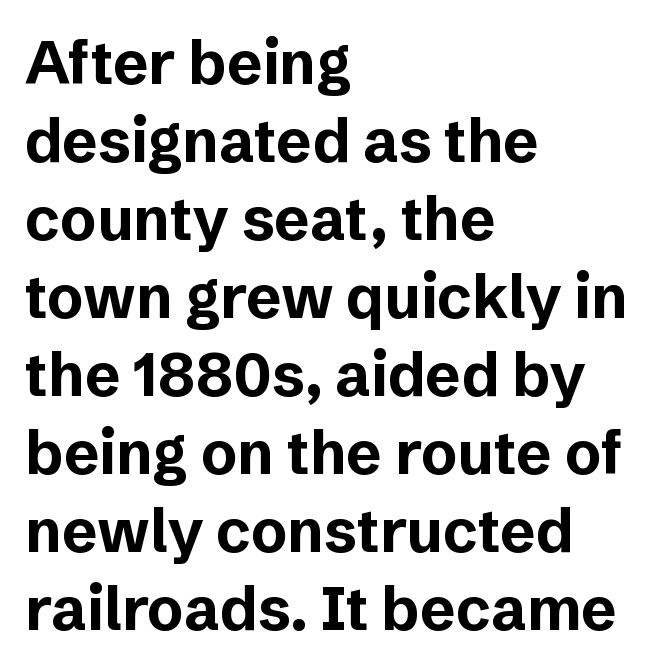
The type family on display is of the sans-serif kind. Rendered with straight, roman letterforms. The passage shown is emphatically bold. Caption: multi-line text, flush left, ragged right.
